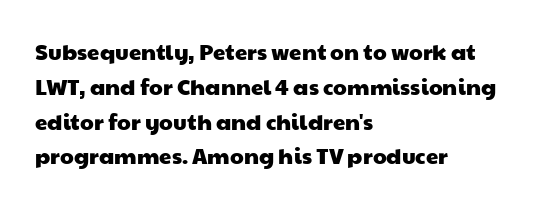
{"underline": "no", "align": "left", "line_spacing": "normal", "line_spacing_ratio": 1.58, "letter_spacing": "normal", "letter_spacing_em": 0.0, "glyph_px": 22}
